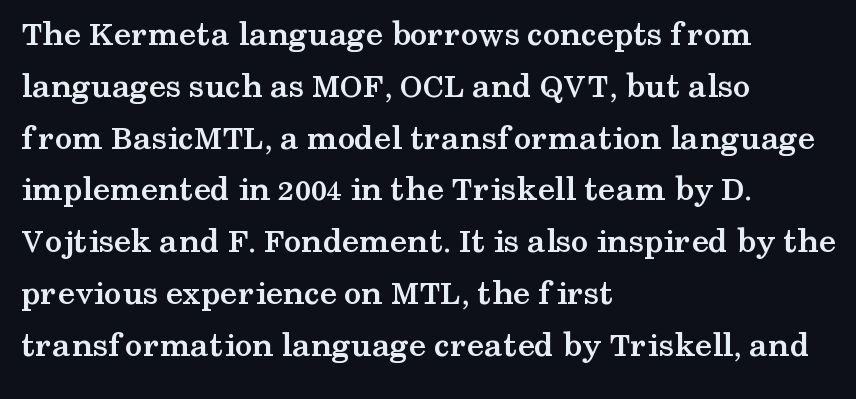
The image shows 35 px semibold, wide serif type, upright; set left-aligned, normal line spacing (1.48x), normal letter spacing, not underlined; medium stroke contrast and a medium x-height.
